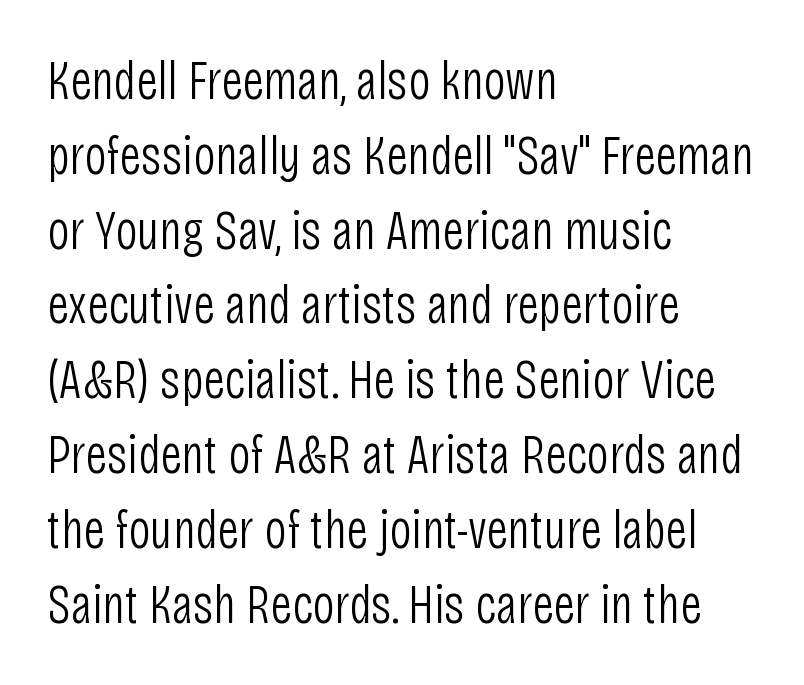
The letters advance in unequal steps, a hallmark of proportional type. Inter-character spacing is left at the font's built-in metrics. Nobody drew a line under any word here. Serifs: no, the terminals of the letterforms are clean.
